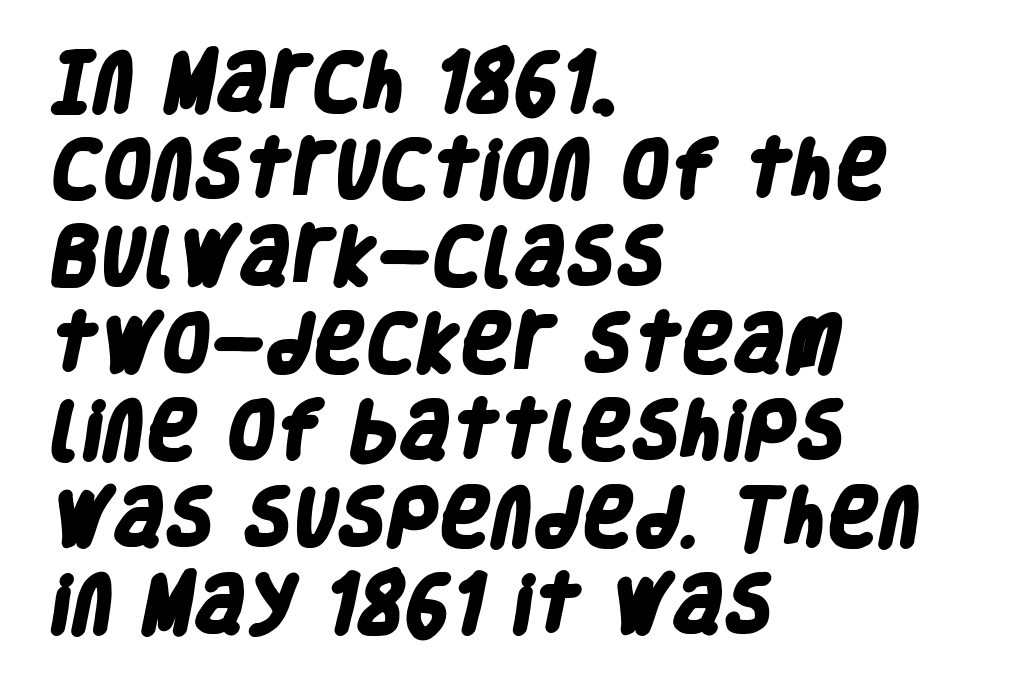
Proportional: the letters do not fall into vertical columns. Descender tails drop into unmarked territory. The letters carry no serifs — their stems end cleanly without finishing strokes. The passage shown is emphatically bold. The lines are quadded left. Reading down the column, the eye jumps a familiar distance to each next line.
